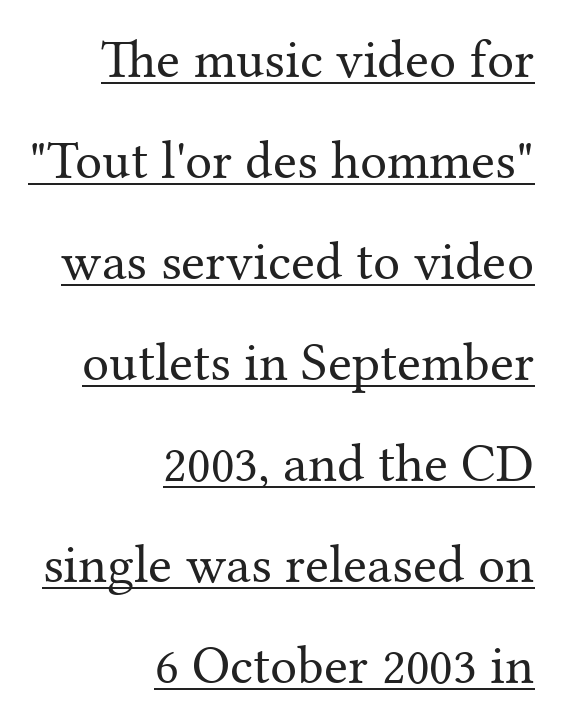
{"serif": "yes", "italic": "no", "bold": "no", "weight": "regular", "width": "normal", "stroke_contrast": "medium", "x_height": "medium", "monospaced": "no", "underline": "yes", "align": "right", "line_spacing_ratio": 1.87, "letter_spacing": "normal", "letter_spacing_em": 0.0, "glyph_px": 54}
